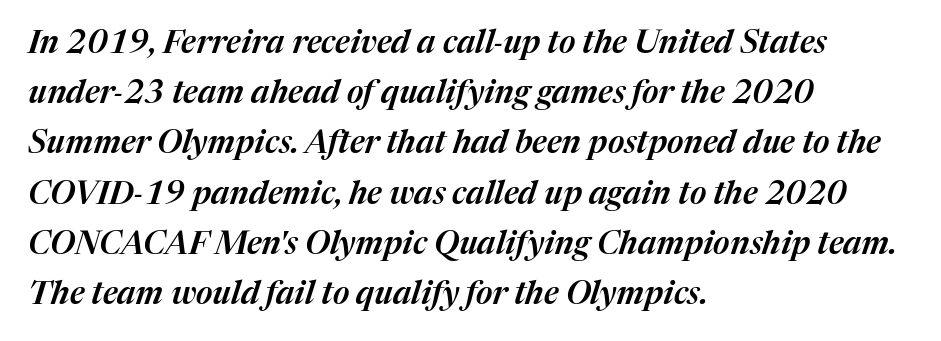
{"italic": "yes", "lean": "right", "slant_degrees": 17, "width": "normal", "stroke_contrast": "medium", "x_height": "medium", "monospaced": "no", "underline": "no", "align": "left", "line_spacing": "normal", "line_spacing_ratio": 1.57, "letter_spacing": "normal", "letter_spacing_em": 0.0, "glyph_px": 32}
